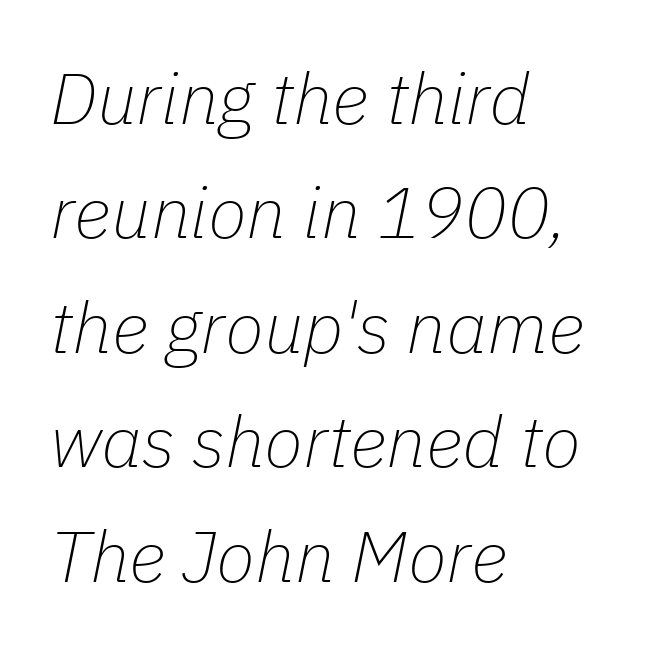
The image shows 72 px thin type, italic (leaning right); set left-aligned, normal line spacing (1.59x), normal letter spacing, not underlined; low stroke contrast and a medium x-height.
